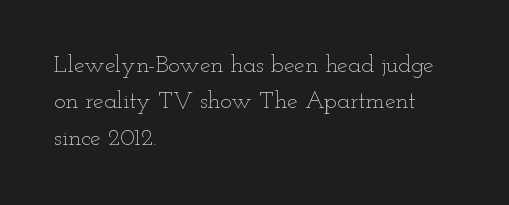
Q: Is the text bold? A: No.
Q: Is the text italic (slanted)? A: No, it is upright.
Q: Is the text underlined? A: No.
Q: How is the paragraph aligned? A: Left-aligned.
Q: Is the spacing between letters normal or unusually wide? A: Normal.
Q: Is the spacing between lines tight, normal or loose? A: Normal.
